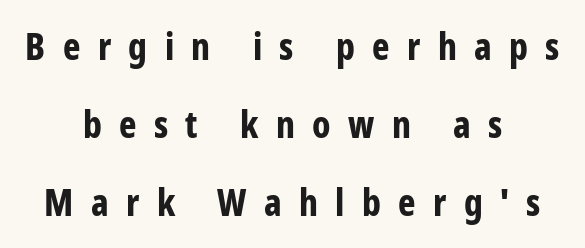
Q: Is the text bold? A: Yes.
Q: Is the text italic (slanted)? A: No, it is upright.
Q: Is the typeface a serif or a sans-serif typeface? A: Sans-serif.
Q: Is the text underlined? A: No.
Q: How is the paragraph aligned? A: Centered.
Q: Is the spacing between letters normal or unusually wide? A: Unusually wide.
Q: Is the spacing between lines tight, normal or loose? A: Loose.
Q: Width (condensed, normal, or wide)? A: Condensed.
Q: Stroke contrast? A: Low.
Q: x-height? A: Medium.
Q: Monospaced? A: No.
